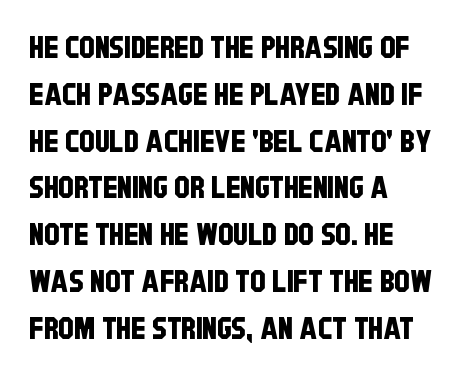
Q: Is the typeface a serif or a sans-serif typeface? A: Sans-serif.
Q: Is the text underlined? A: No.
Q: How is the paragraph aligned? A: Left-aligned.
Q: Is the spacing between letters normal or unusually wide? A: Normal.
Q: Is the spacing between lines tight, normal or loose? A: Normal.
Q: Width (condensed, normal, or wide)? A: Condensed.
Q: Stroke contrast? A: Low.
Q: x-height? A: Large.
Q: Monospaced? A: No.
